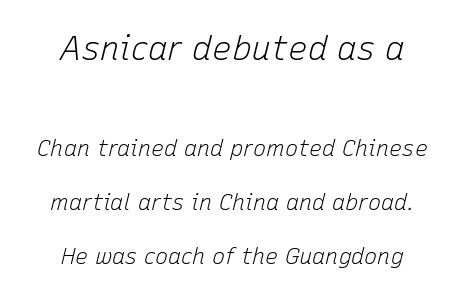
{"italic": "yes", "lean": "right", "slant_degrees": 15, "bold": "no", "weight": "light", "width": "normal", "stroke_contrast": "low", "x_height": "medium", "monospaced": "no", "underline": "no", "align": "center", "line_spacing": "loose", "line_spacing_ratio": 2.45, "letter_spacing": "normal", "letter_spacing_em": 0.0, "larger_block": "first", "size_ratio": 1.5, "glyph_px": 33}
